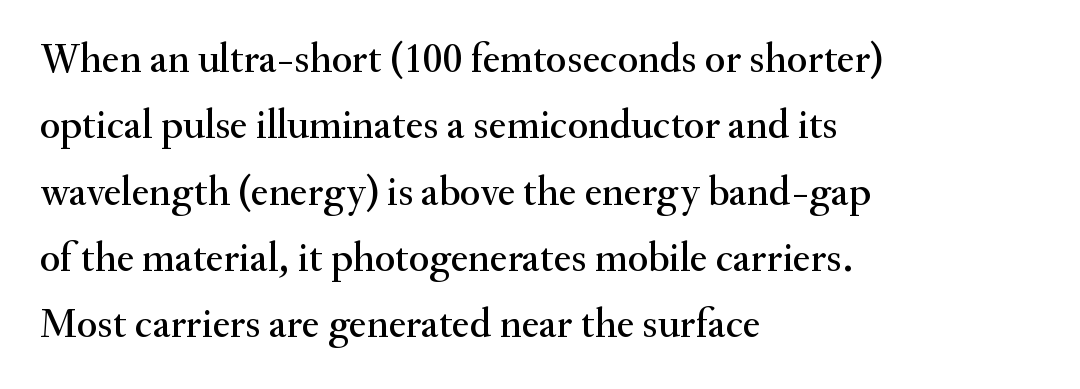
{"serif": "yes", "italic": "no", "width": "normal", "stroke_contrast": "medium", "x_height": "small", "monospaced": "no", "underline": "no", "align": "left", "line_spacing": "normal", "line_spacing_ratio": 1.58, "letter_spacing": "normal", "letter_spacing_em": 0.0, "glyph_px": 42}
